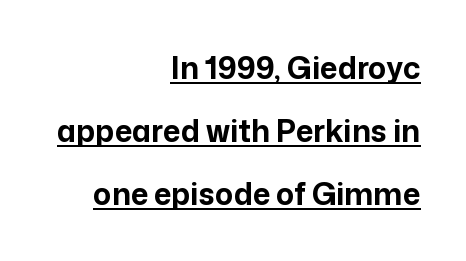
Q: Is the text bold? A: Yes.
Q: Is the text italic (slanted)? A: No, it is upright.
Q: Is the typeface a serif or a sans-serif typeface? A: Sans-serif.
Q: Is the text underlined? A: Yes.
Q: How is the paragraph aligned? A: Right-aligned.
Q: Is the spacing between letters normal or unusually wide? A: Normal.
Q: Is the spacing between lines tight, normal or loose? A: Loose.
Q: Width (condensed, normal, or wide)? A: Normal.
Q: Stroke contrast? A: Low.
Q: x-height? A: Medium.
Q: Monospaced? A: No.
